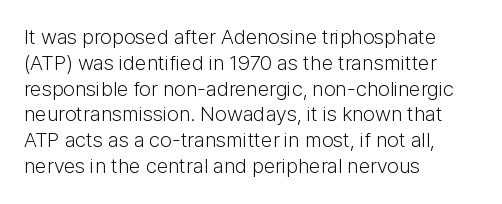
Visually the block forms a straight wall on the left and a jagged coastline on the right. This sample uses plain, unmodified letter spacing. The face looks like a standard text weight, possibly lighter. Check under the words: just untouched page. Does the lettering tilt? It doesn't — this is upright.
